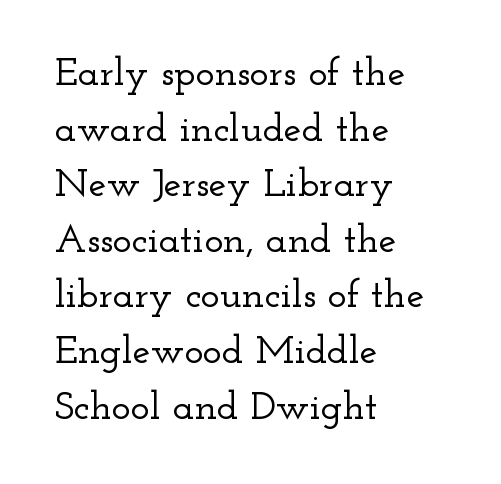
The image shows 40 px wide serif type, upright; set left-aligned, normal line spacing (1.39x), normal letter spacing, not underlined; low stroke contrast and a small x-height.
